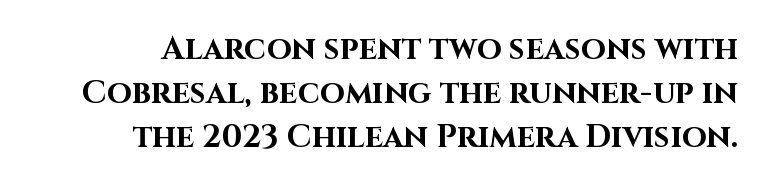
Characters remain perfectly vertical along every line. Note: no serifs on the glyphs. The letters are bold, with thick, heavy strokes. These lines sit exactly where default settings would place them.
